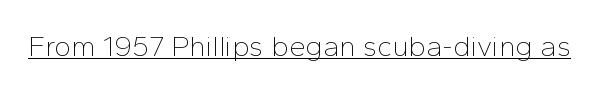
The image shows 29 px thin sans-serif type, upright; set normal letter spacing, underlined; low stroke contrast and a medium x-height.
